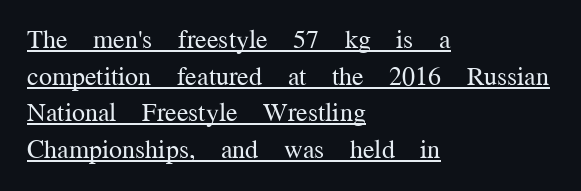
You can see a thin bar hugging the bottom of the glyphs. It's the straight-up-and-down kind of type. The typesetter chose a ragged-right arrangement here. In terms of letterspacing, this is plain default setting.
